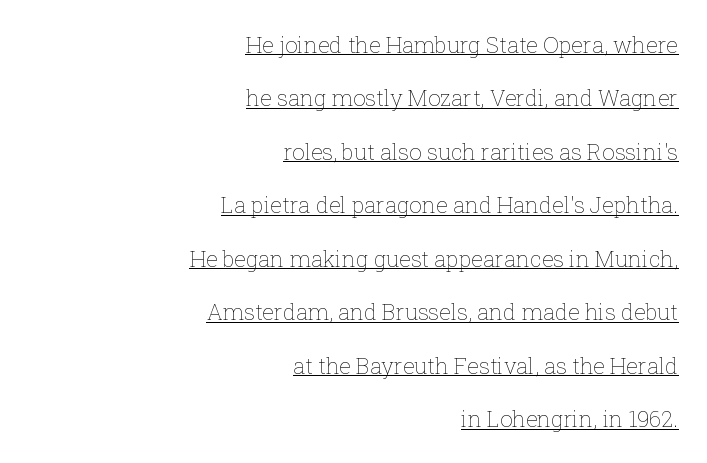
The image shows 22 px text type, upright; set right-aligned, loose line spacing (2.43x), normal letter spacing, underlined.
